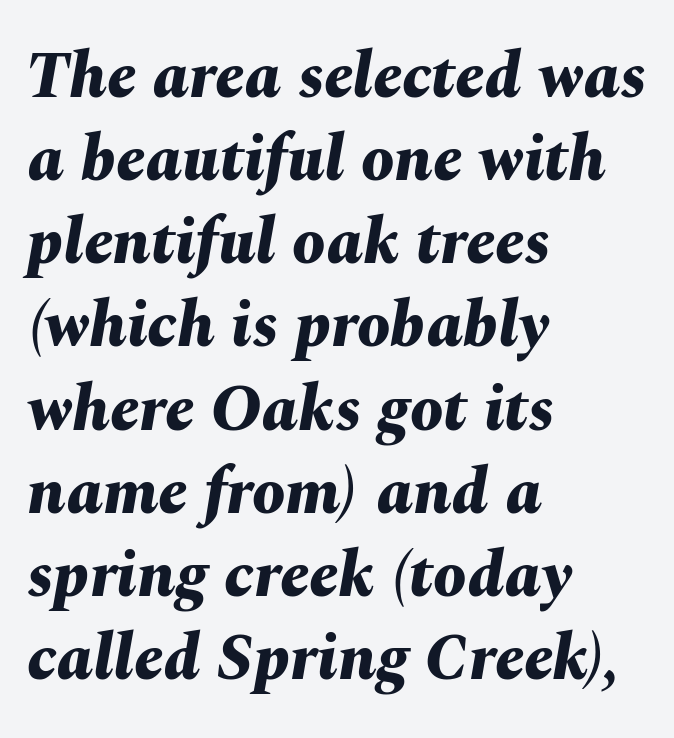
The passage shown has conventional tracking throughout. Set as a true bold cut, around the 700 mark. Is this a fixed-width face? No — the glyphs have proportional, varying widths. The passage is arranged the way most books set body copy — flush left. Each new line begins a customary step beneath the previous one. The area under the type is left untouched.
